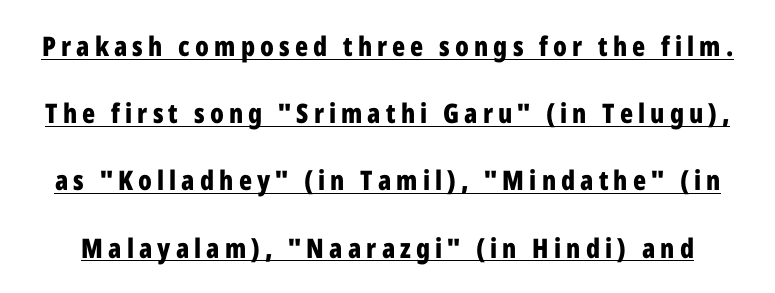
The image shows 27 px bold type, upright; set loose line spacing (2.49x), underlined.
